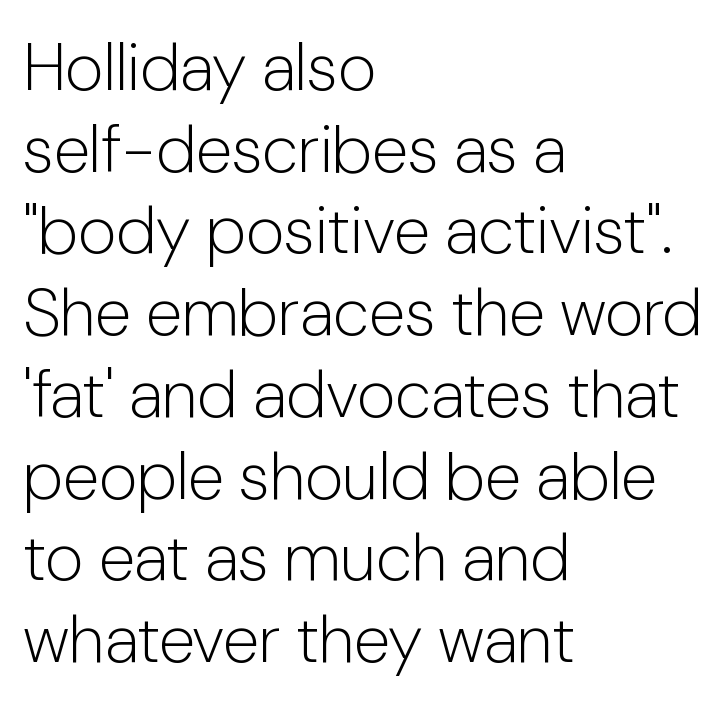
Letter spacing: default. Type without underlining. Every row of glyphs begins at an identical x-position on the left. Think of a printed novel: that variable character pitch is what you see here. Is this a sans? Yes — the strokes have no serifs. Weight: regular or lighter.
